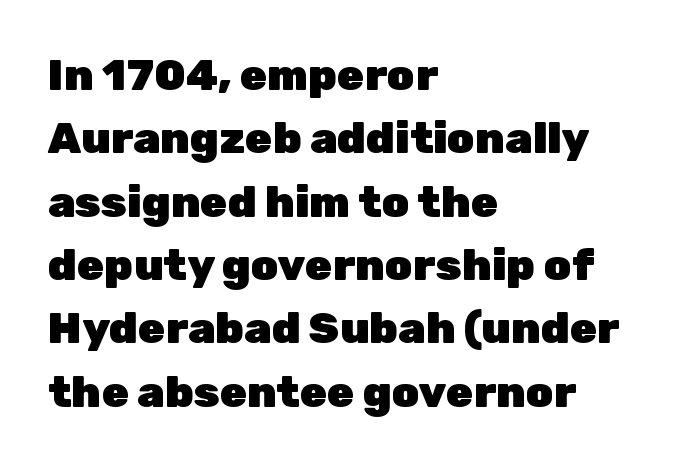
The image shows 44 px heavy sans-serif type, upright; set left-aligned, normal line spacing (1.44x), normal letter spacing, not underlined; low stroke contrast and a medium x-height.
